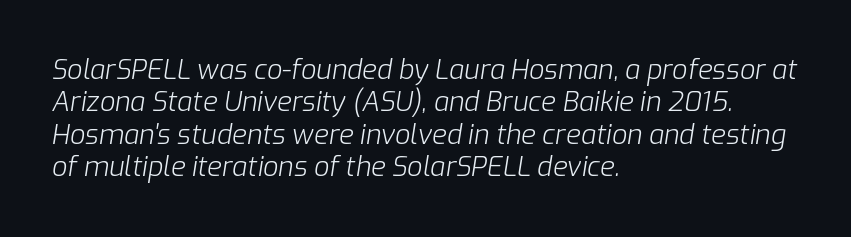
{"italic": "yes", "lean": "right", "slant_degrees": 9, "bold": "no", "underline": "no", "align": "left", "line_spacing_ratio": 1.2, "letter_spacing": "normal", "letter_spacing_em": 0.0, "glyph_px": 27}
